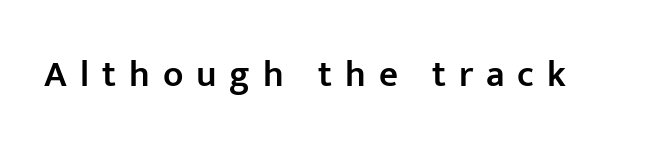
The image shows 37 px semibold sans-serif type, upright; set unusually wide letter spacing (+0.35 em), not underlined; low stroke contrast and a medium x-height.
